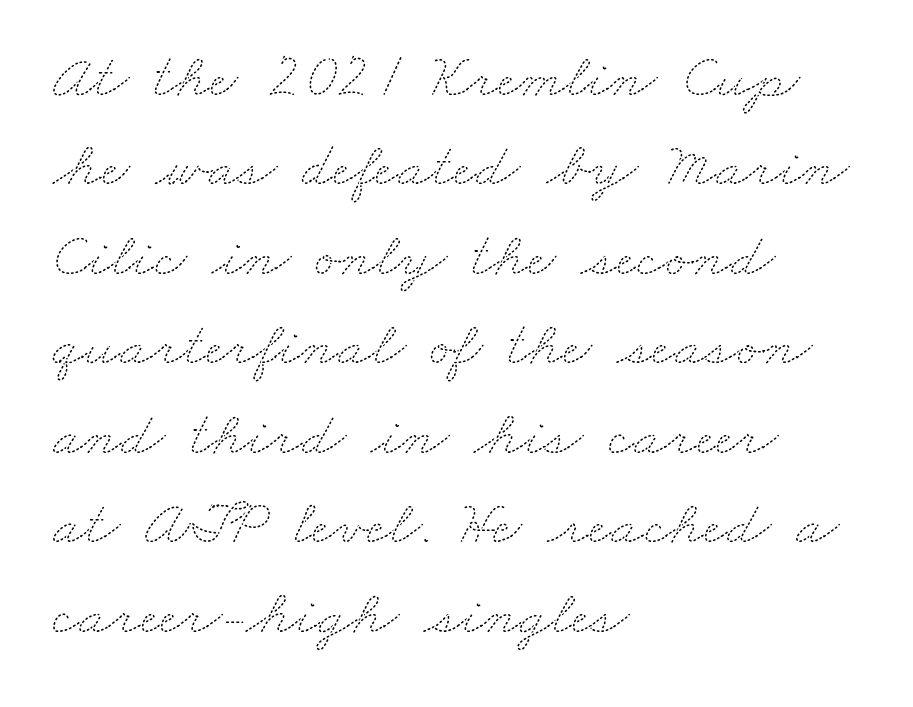
The image shows 63 px thin, wide type; set left-aligned, normal line spacing (1.42x), normal letter spacing, not underlined; medium stroke contrast and a small x-height.
